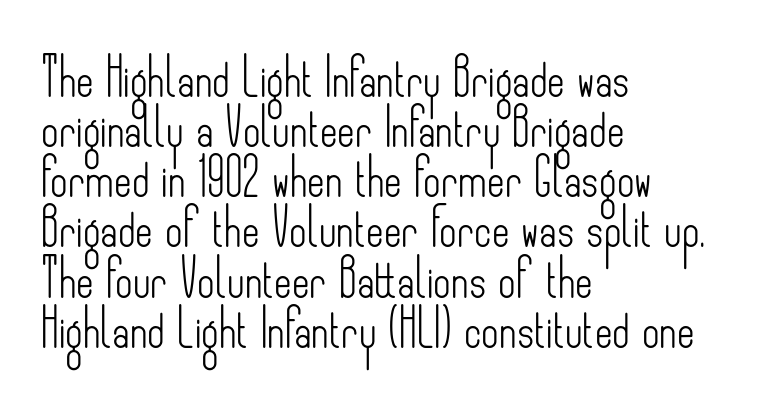
A clean baseline with only descenders dipping below it. The axis of the letterforms is exactly vertical. The passage shown is typed in a proportional face where columns would drift. Letter spacing: default.
